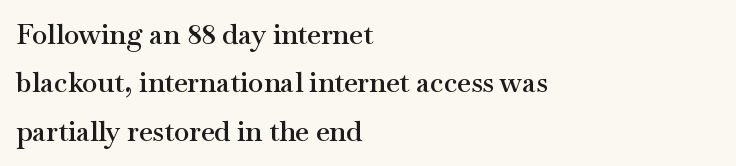
The image shows 28 px semibold, wide serif type, upright; set left-aligned, line spacing 1.73x, normal letter spacing, not underlined; medium stroke contrast and a small x-height.
